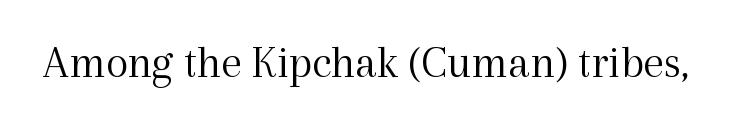
Q: Is the text bold? A: No.
Q: Is the text italic (slanted)? A: No, it is upright.
Q: Is the typeface a serif or a sans-serif typeface? A: Serif.
Q: Is the text underlined? A: No.
Q: Is the spacing between letters normal or unusually wide? A: Normal.
Q: Width (condensed, normal, or wide)? A: Normal.
Q: x-height? A: Medium.
Q: Monospaced? A: No.
